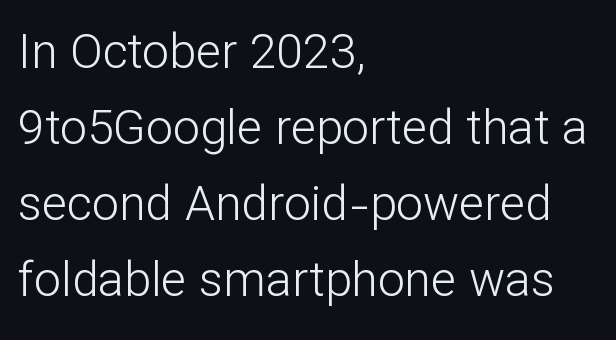
{"serif": "no", "italic": "no", "bold": "no", "weight": "light", "width": "normal", "stroke_contrast": "low", "x_height": "medium", "monospaced": "no", "underline": "no", "align": "left", "line_spacing": "normal", "line_spacing_ratio": 1.58, "letter_spacing": "normal", "letter_spacing_em": 0.0, "glyph_px": 48}
